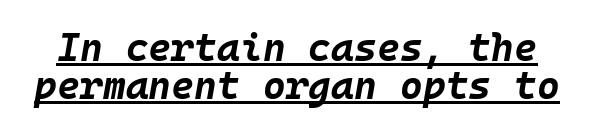
Q: Is the text bold? A: Yes.
Q: Is the text italic (slanted)? A: Yes, it leans right by about 10 degrees.
Q: Is the text underlined? A: Yes.
Q: Is the spacing between letters normal or unusually wide? A: Normal.
Q: Is the spacing between lines tight, normal or loose? A: Tight.
Q: Width (condensed, normal, or wide)? A: Normal.
Q: Stroke contrast? A: Low.
Q: x-height? A: Large.
Q: Monospaced? A: Yes.
